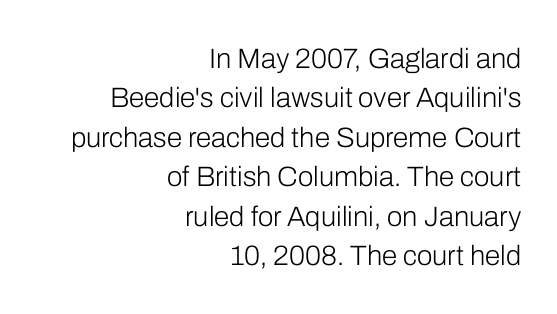
The typography opts for an upright posture over an oblique one. Each letter keeps its own natural width here, so spacing adapts to shape. Plain, unruled lines of type. Is the stroke heavy? The answer is a plain regular-or-lighter. The leading is moderate, giving the passage an even texture. The letters sit at their default tracking, neither squeezed nor spread.
